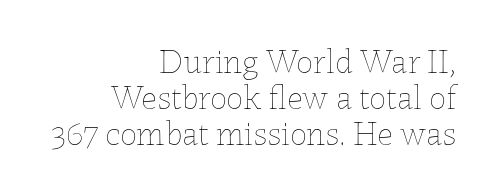
Q: Is the text bold? A: No.
Q: Is the text italic (slanted)? A: No, it is upright.
Q: Is the text underlined? A: No.
Q: How is the paragraph aligned? A: Right-aligned.
Q: Is the spacing between letters normal or unusually wide? A: Normal.
Q: Is the spacing between lines tight, normal or loose? A: Tight.
Q: Width (condensed, normal, or wide)? A: Normal.
Q: Stroke contrast? A: Low.
Q: x-height? A: Medium.
Q: Monospaced? A: No.
